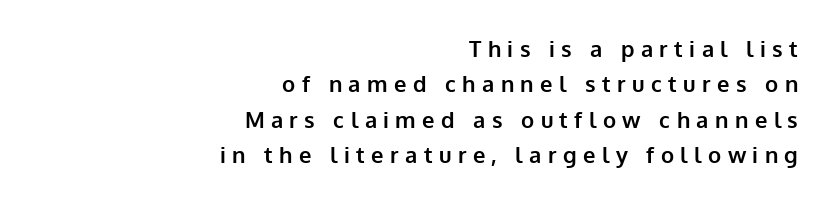
The space between consecutive lines is moderate. Reading down the block, your eye finds every line finishing at a fixed right position. Characters remain perfectly vertical along every line. Look at the stroke-to-counter ratio: heavy, a bold. The space directly below the letters is spotless.
